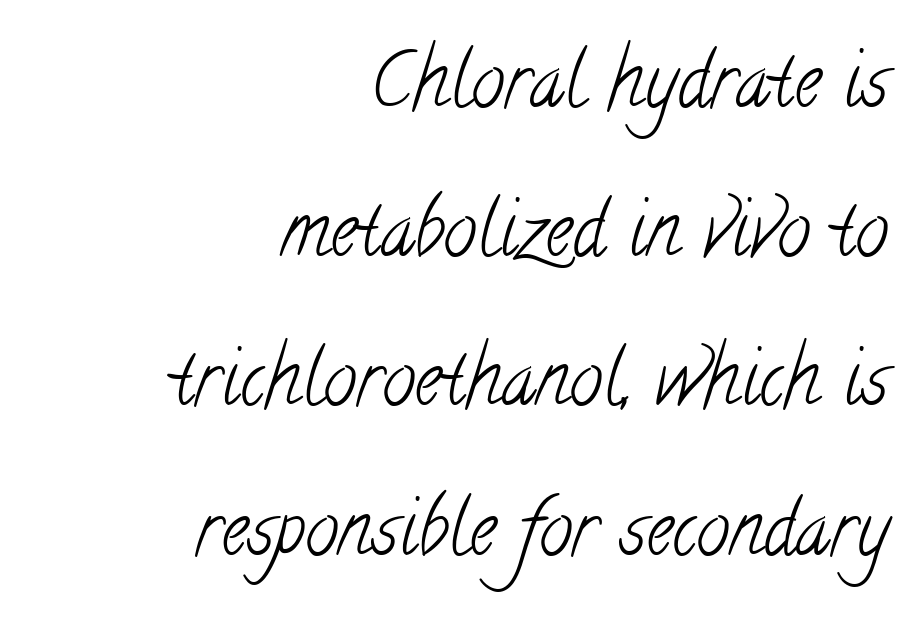
Q: Is the text bold? A: No.
Q: Is the text underlined? A: No.
Q: How is the paragraph aligned? A: Right-aligned.
Q: Is the spacing between letters normal or unusually wide? A: Normal.
Q: Is the spacing between lines tight, normal or loose? A: Loose.
Q: Width (condensed, normal, or wide)? A: Condensed.
Q: Stroke contrast? A: Low.
Q: x-height? A: Small.
Q: Monospaced? A: No.
